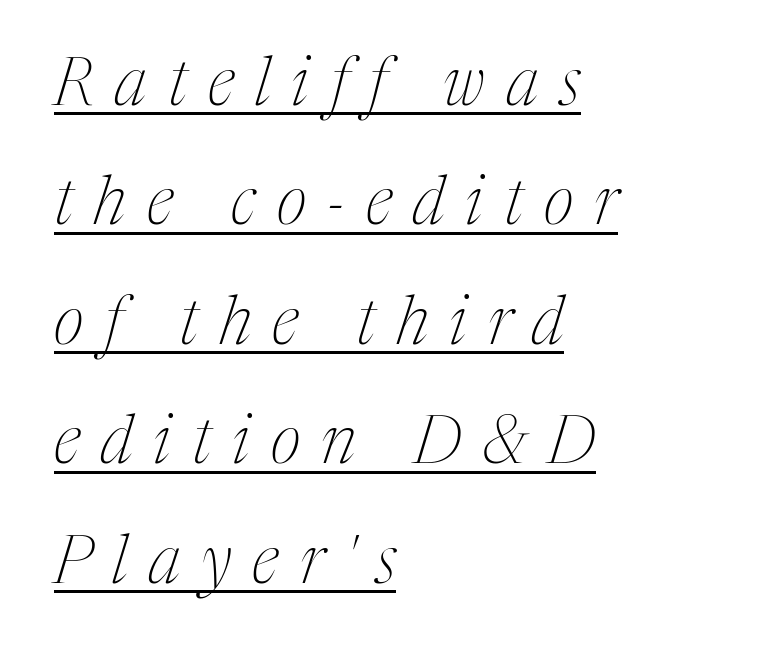
The image shows 66 px thin, condensed serif type, italic (leaning right); set left-aligned, line spacing 1.81x, unusually wide letter spacing (+0.32 em), underlined; medium stroke contrast and a medium x-height.
